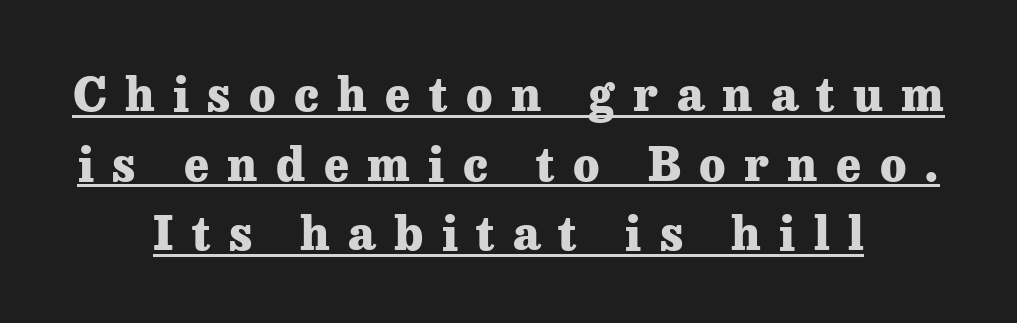
The image shows 47 px heavy serif type, upright; set centered, normal line spacing (1.48x), unusually wide letter spacing (+0.39 em), underlined; low stroke contrast and a medium x-height.
